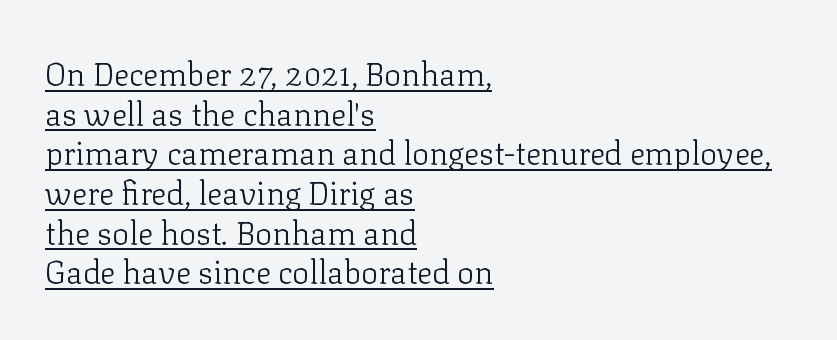
{"serif": "yes", "italic": "no", "bold": "no", "weight": "light", "width": "normal", "stroke_contrast": "low", "x_height": "medium", "monospaced": "no", "underline": "yes", "align": "left", "line_spacing_ratio": 1.24, "letter_spacing": "normal", "letter_spacing_em": 0.0, "glyph_px": 32}
